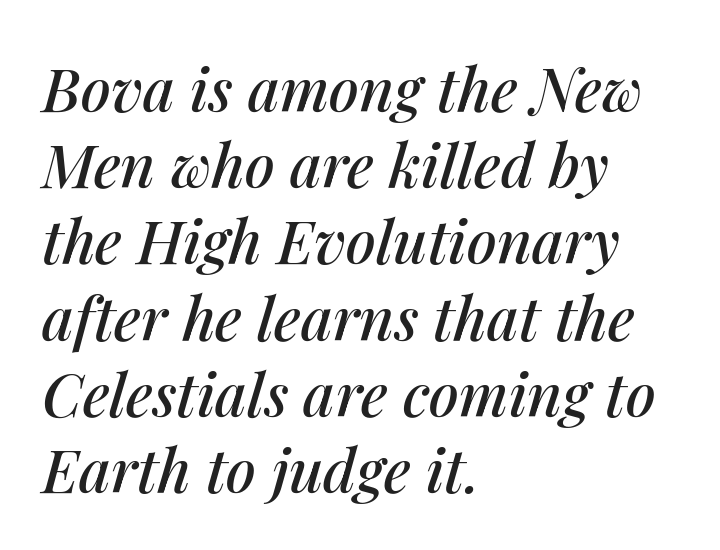
The image shows 60 px text type, italic (leaning right); set left-aligned, normal line spacing (1.27x), normal letter spacing, not underlined; medium stroke contrast and a medium x-height.
